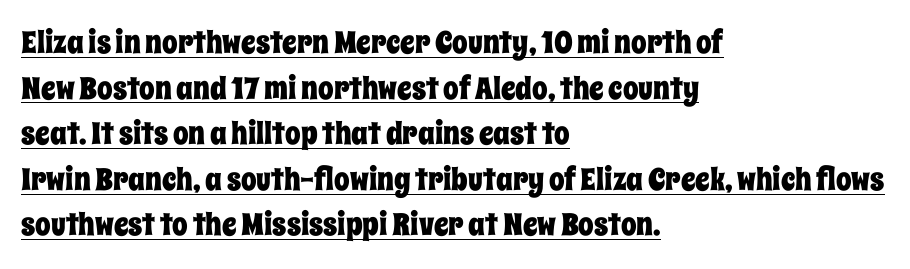
{"italic": "no", "width": "condensed", "stroke_contrast": "low", "x_height": "large", "monospaced": "no", "underline": "yes", "align": "left", "line_spacing": "normal", "line_spacing_ratio": 1.47, "letter_spacing": "normal", "letter_spacing_em": 0.0, "glyph_px": 31}
